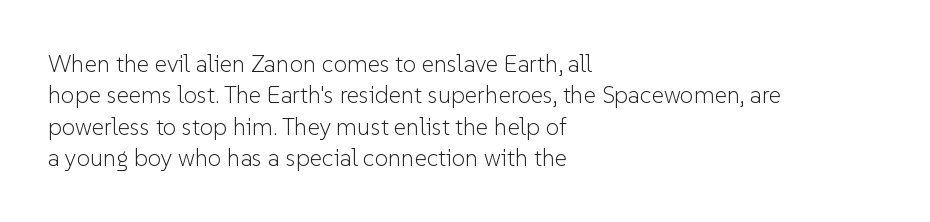
The image shows 24 px text type, upright; set left-aligned, normal line spacing (1.31x), normal letter spacing, not underlined.
